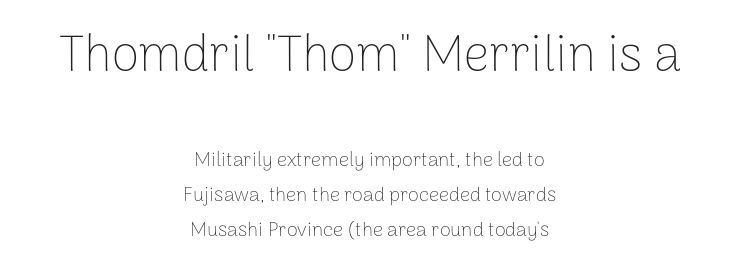
The image shows 50 px thin sans-serif type, upright; set centered, line spacing 1.76x, normal letter spacing, not underlined; the first (top) block is 2.5x larger; low stroke contrast and a medium x-height.
